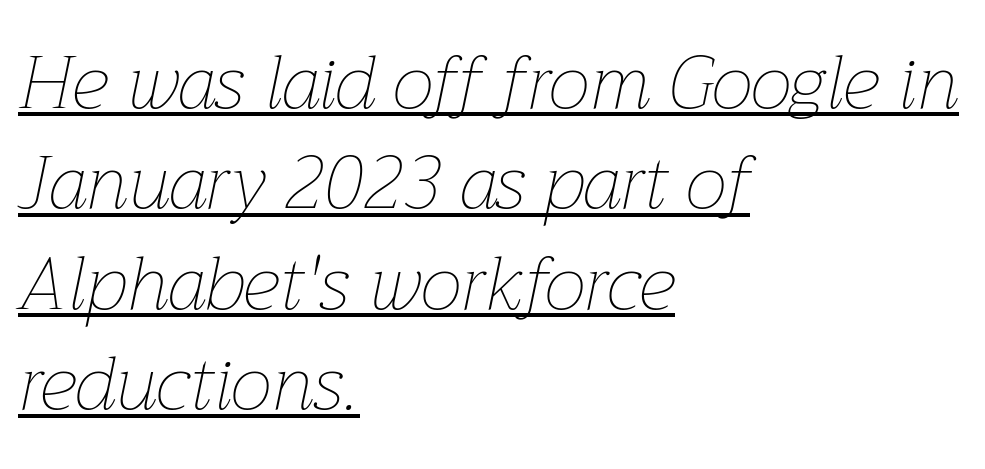
The typesetter has applied underlining to the passage shown. Is the block centered? No — it sits flush against the left margin. Letter spacing: default. The passage shown is typed in a proportional face where columns would drift. Summary of vertical rhythm: regular, with standard interline spacing. The letters are slanted; this is an italic face.
